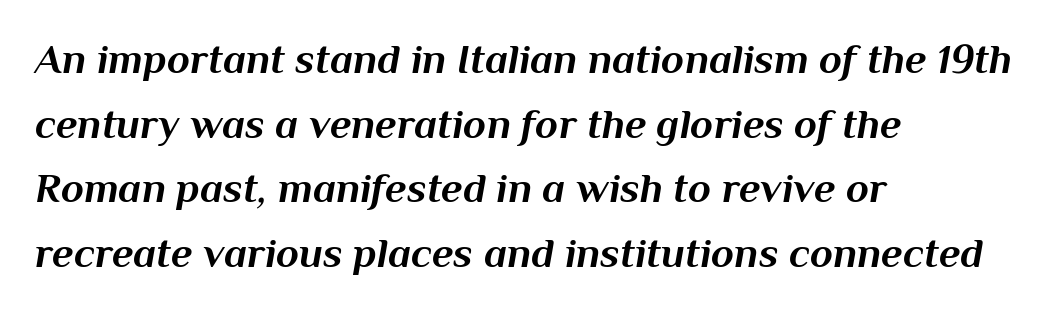
Spacing verdict: proportional, widths tailored to each character. The area under the type is left untouched. The letters are bold, with thick, heavy strokes. The compositor pushed each line to the left boundary. Compared with ordinary roman type, these characters are visibly tilted. Leading matches the norm, producing a regular column.
